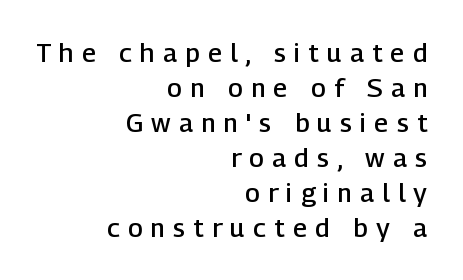
Q: Is the text bold? A: Semi-bold.
Q: Is the text italic (slanted)? A: No, it is upright.
Q: Is the text underlined? A: No.
Q: How is the paragraph aligned? A: Right-aligned.
Q: Is the spacing between letters normal or unusually wide? A: Unusually wide.
Q: Is the spacing between lines tight, normal or loose? A: Normal.
